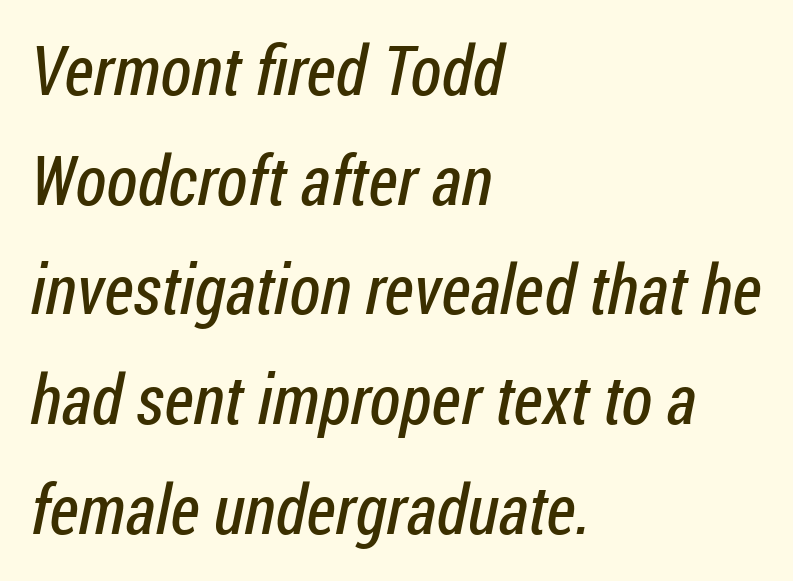
Q: Is the text bold? A: No.
Q: Is the typeface a serif or a sans-serif typeface? A: Sans-serif.
Q: Is the text underlined? A: No.
Q: How is the paragraph aligned? A: Left-aligned.
Q: Is the spacing between letters normal or unusually wide? A: Normal.
Q: Is the spacing between lines tight, normal or loose? A: Normal.
Q: Width (condensed, normal, or wide)? A: Condensed.
Q: Stroke contrast? A: Low.
Q: x-height? A: Medium.
Q: Monospaced? A: No.
